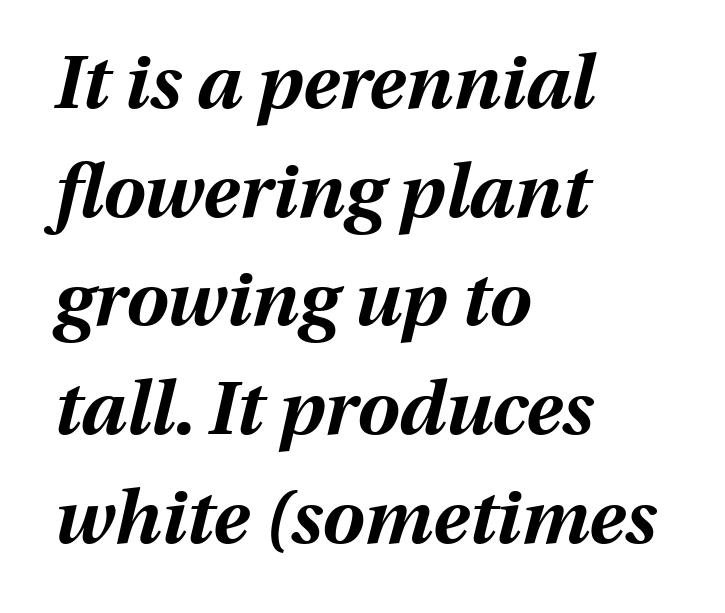
Layout note: lines flush left. There is no visible air inserted between adjacent glyphs. The gap between lines stays unmarked. Interline gaps are of average width in this sample.
